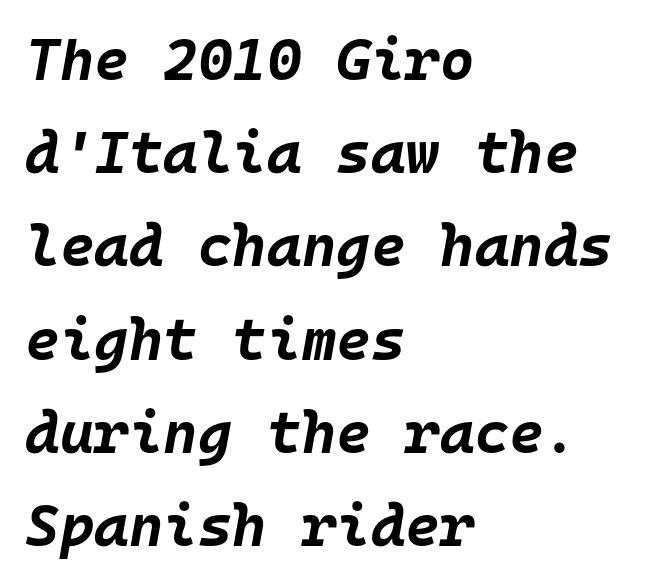
{"italic": "yes", "lean": "right", "slant_degrees": 10, "bold": "yes", "weight": "bold", "width": "normal", "stroke_contrast": "low", "x_height": "large", "monospaced": "yes", "underline": "no", "align": "left", "line_spacing": "normal", "line_spacing_ratio": 1.58, "letter_spacing": "normal", "letter_spacing_em": 0.0, "glyph_px": 59}
